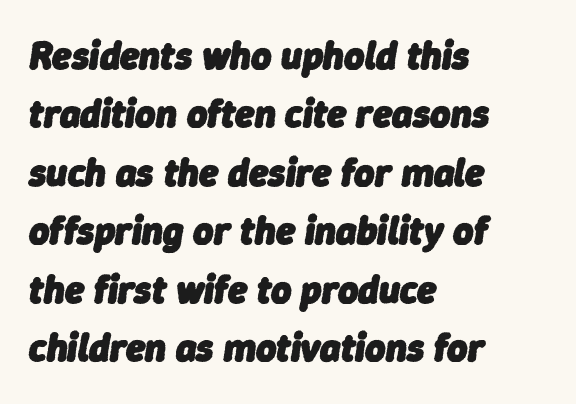
{"italic": "yes", "lean": "right", "slant_degrees": 9, "bold": "yes", "weight": "heavy", "width": "normal", "stroke_contrast": "low", "x_height": "medium", "monospaced": "no", "underline": "no", "align": "left", "line_spacing": "normal", "line_spacing_ratio": 1.5, "letter_spacing": "normal", "letter_spacing_em": 0.0, "glyph_px": 39}
